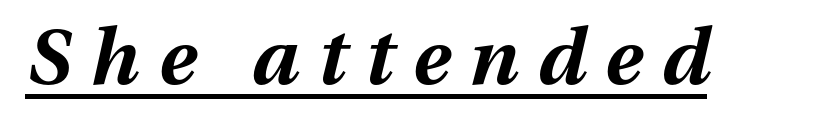
This is underlined copy, the kind a proofreader might mark for attention. The specimen reads as italic at a glance. Display-style spreading of the glyphs; the letterfit is very open. Spacing verdict: proportional, widths tailored to each character. The strokes are fattened all the way to bold.
